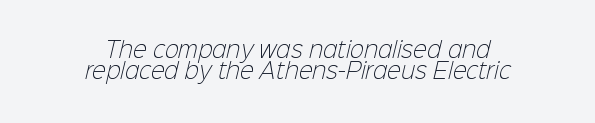
Q: Is the text bold? A: No.
Q: Is the text underlined? A: No.
Q: How is the paragraph aligned? A: Centered.
Q: Is the spacing between letters normal or unusually wide? A: Normal.
Q: Is the spacing between lines tight, normal or loose? A: Tight.
